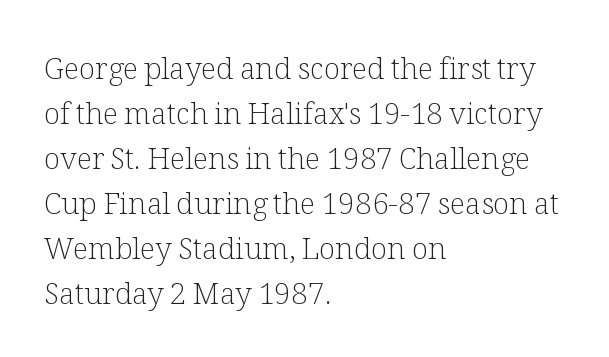
Q: Is the text bold? A: No.
Q: Is the text italic (slanted)? A: No, it is upright.
Q: Is the typeface a serif or a sans-serif typeface? A: Serif.
Q: Is the text underlined? A: No.
Q: How is the paragraph aligned? A: Left-aligned.
Q: Is the spacing between letters normal or unusually wide? A: Normal.
Q: Is the spacing between lines tight, normal or loose? A: Normal.
Q: Width (condensed, normal, or wide)? A: Normal.
Q: Stroke contrast? A: Low.
Q: x-height? A: Medium.
Q: Monospaced? A: No.
